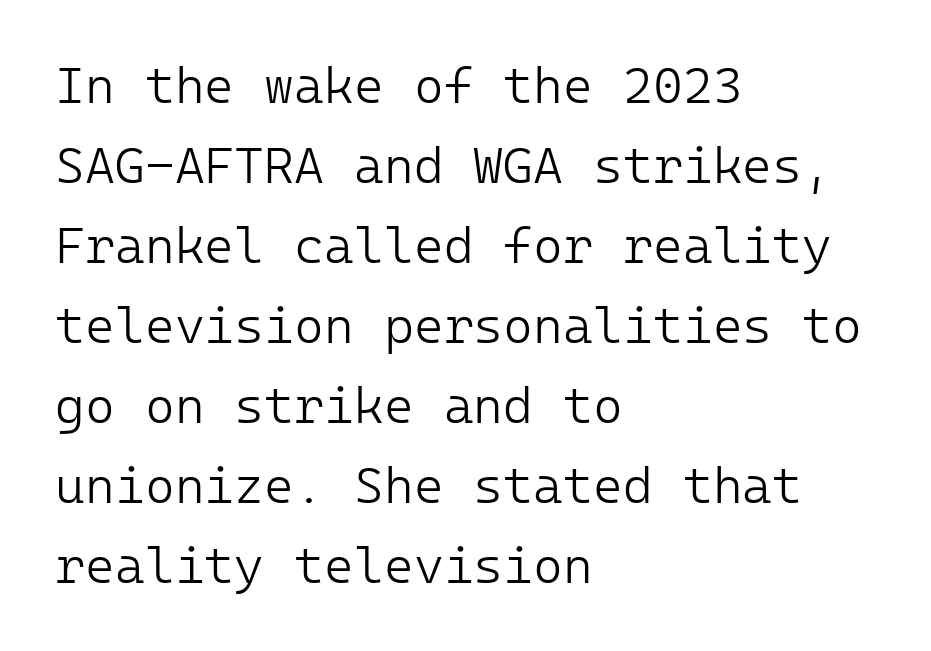
{"serif": "no", "italic": "no", "bold": "no", "weight": "light", "width": "normal", "stroke_contrast": "low", "x_height": "medium", "underline": "no", "align": "left", "line_spacing": "normal", "line_spacing_ratio": 1.57, "letter_spacing": "normal", "letter_spacing_em": 0.0, "glyph_px": 51}
